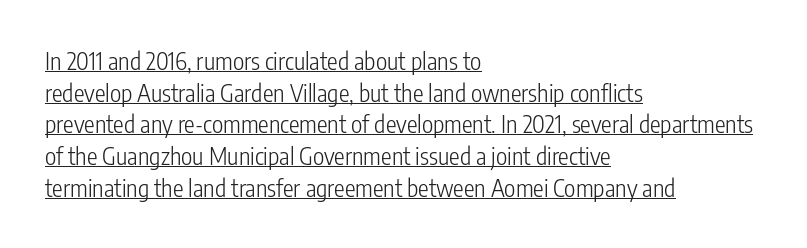
Spacing between characters is what you'd get straight out of the box. Reading down the column, the eye jumps a familiar distance to each next line. Students, observe the line beneath the letters — that is underlining. The weight would be labelled regular, book, light, or lighter still. The passage is arranged the way most books set body copy — flush left.
